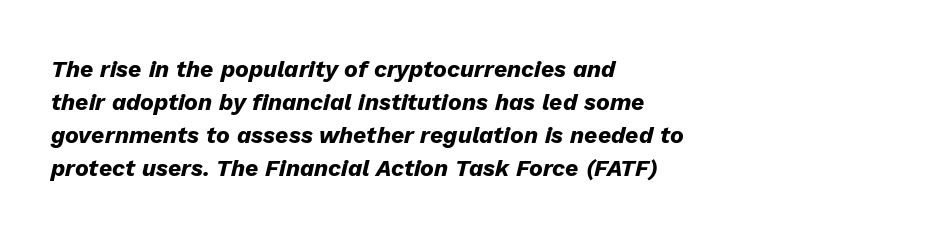
{"italic": "yes", "lean": "right", "slant_degrees": 13, "bold": "yes", "underline": "no", "align": "left", "line_spacing": "normal", "line_spacing_ratio": 1.43, "letter_spacing": "normal", "letter_spacing_em": 0.0, "glyph_px": 23}
